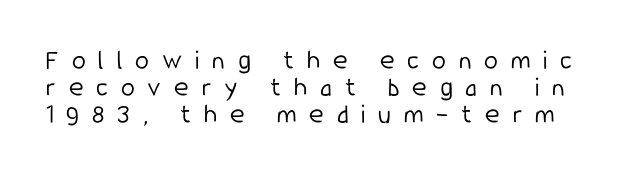
{"serif": "no", "italic": "no", "bold": "no", "weight": "light", "width": "condensed", "stroke_contrast": "low", "x_height": "medium", "monospaced": "no", "underline": "no", "line_spacing": "tight", "line_spacing_ratio": 0.96, "letter_spacing": "wide", "letter_spacing_em": 0.46, "glyph_px": 28}
